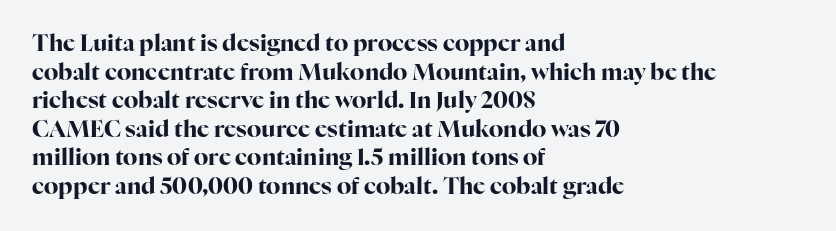
Q: Is the text bold? A: Yes.
Q: Is the text italic (slanted)? A: No, it is upright.
Q: Is the text underlined? A: No.
Q: How is the paragraph aligned? A: Left-aligned.
Q: Is the spacing between letters normal or unusually wide? A: Normal.
